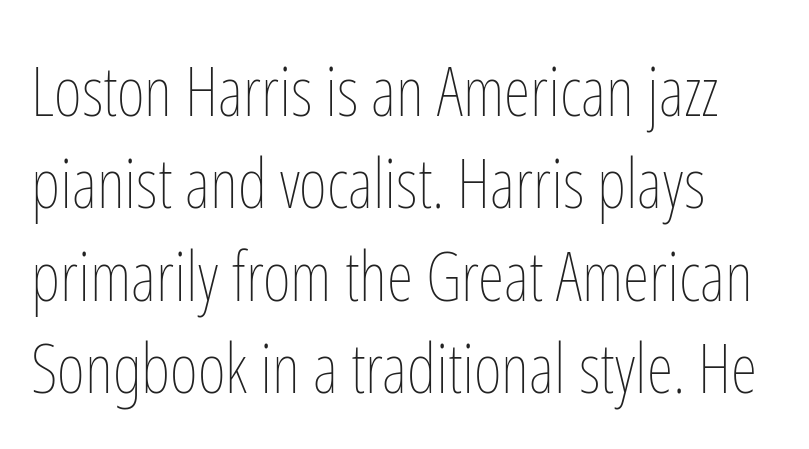
Q: Is the text bold? A: No.
Q: Is the text italic (slanted)? A: No, it is upright.
Q: Is the text underlined? A: No.
Q: Is the spacing between letters normal or unusually wide? A: Normal.
Q: Is the spacing between lines tight, normal or loose? A: Normal.
Q: Width (condensed, normal, or wide)? A: Condensed.
Q: Stroke contrast? A: Low.
Q: x-height? A: Medium.
Q: Monospaced? A: No.
